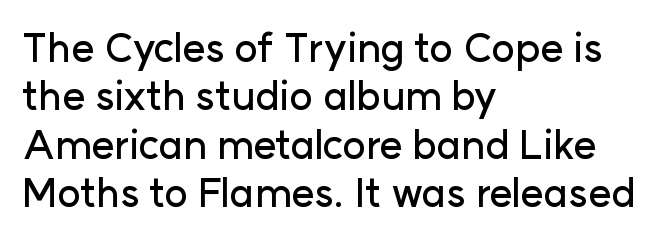
{"serif": "no", "italic": "no", "width": "normal", "stroke_contrast": "low", "x_height": "medium", "monospaced": "no", "underline": "no", "align": "left", "line_spacing_ratio": 1.21, "letter_spacing": "normal", "letter_spacing_em": 0.0, "glyph_px": 40}
